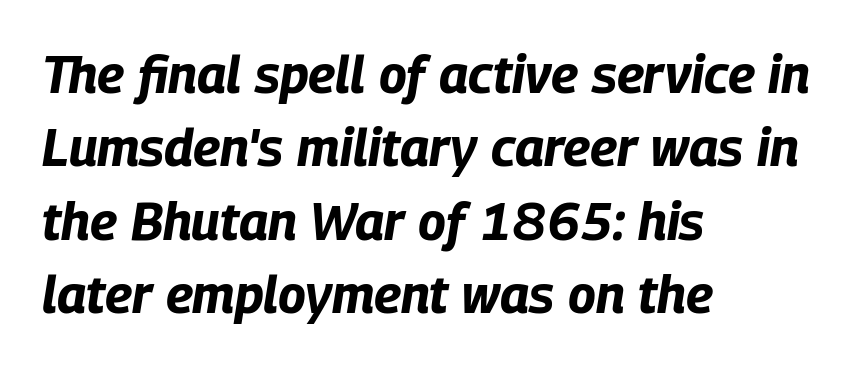
The image shows 52 px bold, condensed type, italic (leaning right); set left-aligned, normal line spacing (1.41x), normal letter spacing, not underlined; low stroke contrast and a large x-height.
